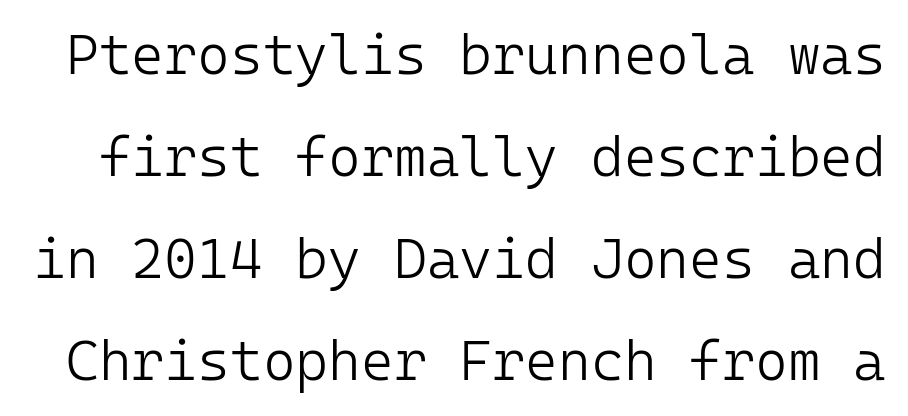
The image shows 56 px light sans-serif type, upright; set line spacing 1.82x, normal letter spacing, not underlined; low stroke contrast and a medium x-height.
